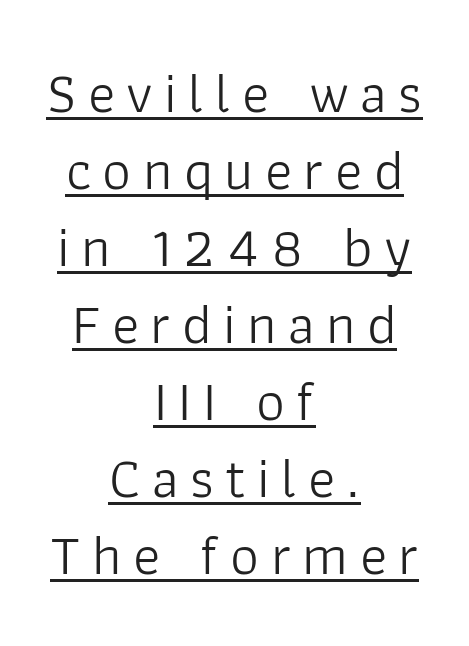
Q: Is the text bold? A: No.
Q: Is the text italic (slanted)? A: No, it is upright.
Q: Is the typeface a serif or a sans-serif typeface? A: Sans-serif.
Q: Is the text underlined? A: Yes.
Q: How is the paragraph aligned? A: Centered.
Q: Is the spacing between letters normal or unusually wide? A: Unusually wide.
Q: Is the spacing between lines tight, normal or loose? A: Normal.
Q: Width (condensed, normal, or wide)? A: Normal.
Q: Stroke contrast? A: Low.
Q: x-height? A: Medium.
Q: Monospaced? A: No.
